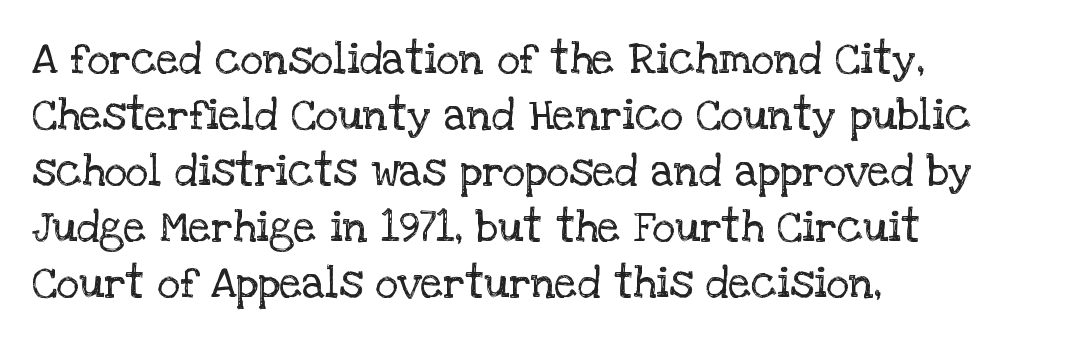
{"serif": "yes", "italic": "no", "bold": "no", "weight": "regular", "width": "normal", "stroke_contrast": "low", "x_height": "large", "monospaced": "no", "underline": "no", "align": "left", "line_spacing": "normal", "line_spacing_ratio": 1.27, "letter_spacing": "normal", "letter_spacing_em": 0.0, "glyph_px": 44}
